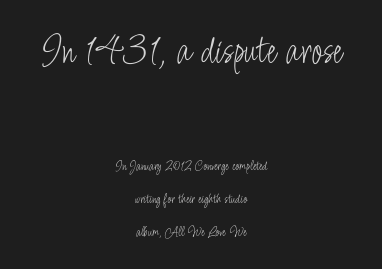
Characters follow at the spacing the type designer built in. The emphasis by scale lands on block number one, above. Compared with typical paragraphs, the rows here are farther apart. Font category for this specimen: sans-serif. Underlining? Definitely not there.
